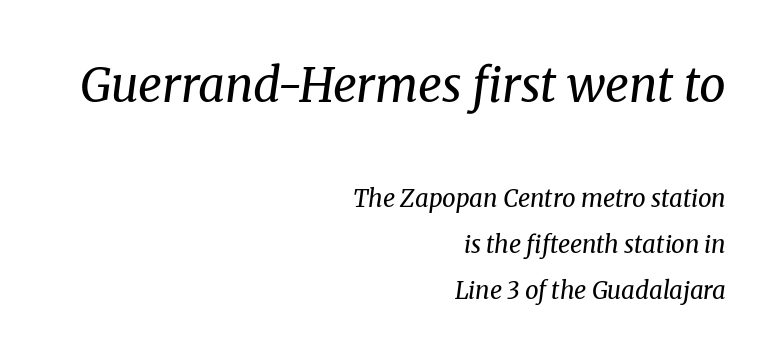
Q: Is the text bold? A: No.
Q: Is the text italic (slanted)? A: Yes, it leans right by about 8 degrees.
Q: Is the typeface a serif or a sans-serif typeface? A: Serif.
Q: Is the text underlined? A: No.
Q: How is the paragraph aligned? A: Right-aligned.
Q: Is the spacing between letters normal or unusually wide? A: Normal.
Q: Is the spacing between lines tight, normal or loose? A: Loose.
Q: Which block of text is set in a larger size, the first (top) or the second (bottom)? A: The first (top) one.
Q: Width (condensed, normal, or wide)? A: Normal.
Q: Stroke contrast? A: Medium.
Q: x-height? A: Medium.
Q: Monospaced? A: No.
